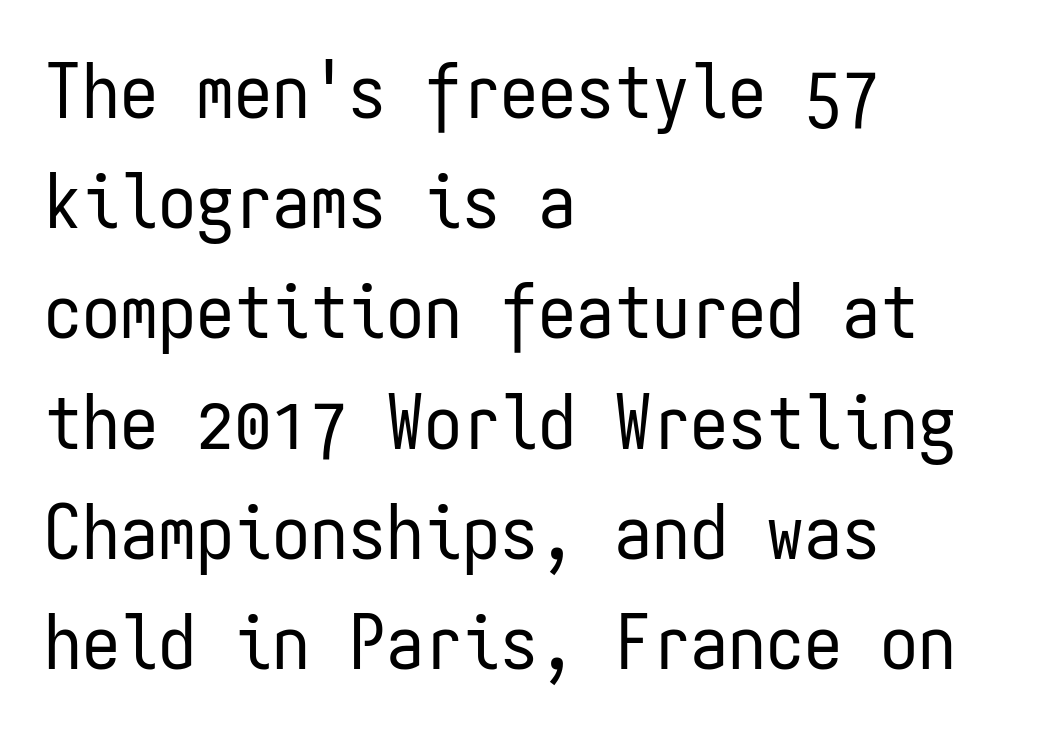
The letterforms sit shoulder to shoulder at normal distance. Is the stroke heavy? The answer is a plain regular-or-lighter. Are there feet on the stems? There aren't — it's a sans. The passage shown is typed in a monospace face where columns stay perfectly aligned. Posture: upright roman. The glyphs are unaccompanied by any horizontal stroke below them.
